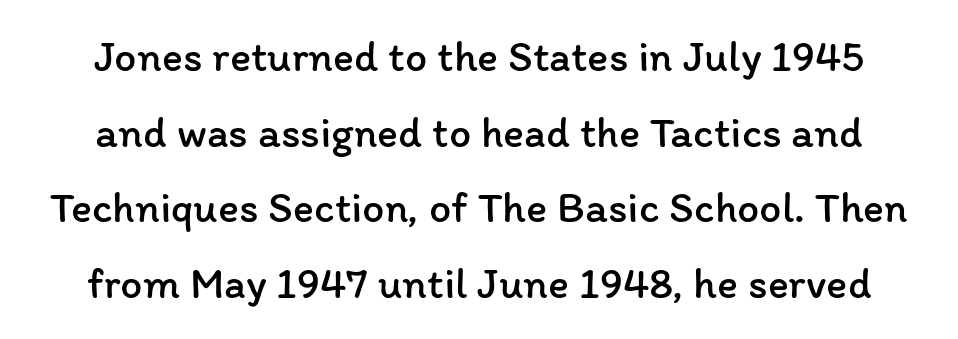
{"italic": "no", "bold": "no", "weight": "regular", "width": "normal", "stroke_contrast": "low", "x_height": "medium", "monospaced": "no", "underline": "no", "line_spacing_ratio": 1.72, "letter_spacing": "normal", "letter_spacing_em": 0.0, "glyph_px": 44}
